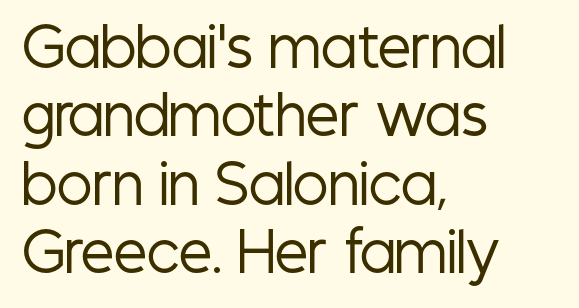
Q: Is the text bold? A: No.
Q: Is the text italic (slanted)? A: No, it is upright.
Q: Is the typeface a serif or a sans-serif typeface? A: Sans-serif.
Q: Is the text underlined? A: No.
Q: How is the paragraph aligned? A: Left-aligned.
Q: Is the spacing between letters normal or unusually wide? A: Normal.
Q: Is the spacing between lines tight, normal or loose? A: Normal.
Q: Width (condensed, normal, or wide)? A: Condensed.
Q: Stroke contrast? A: Low.
Q: x-height? A: Medium.
Q: Monospaced? A: No.
